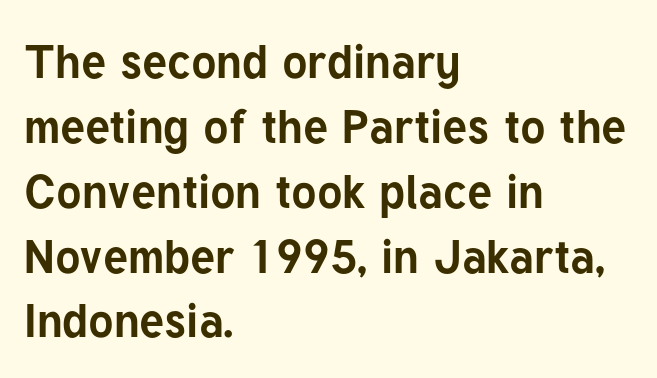
The image shows 47 px bold sans-serif type, upright; set left-aligned, normal line spacing (1.38x), normal letter spacing, not underlined; low stroke contrast and a medium x-height.
